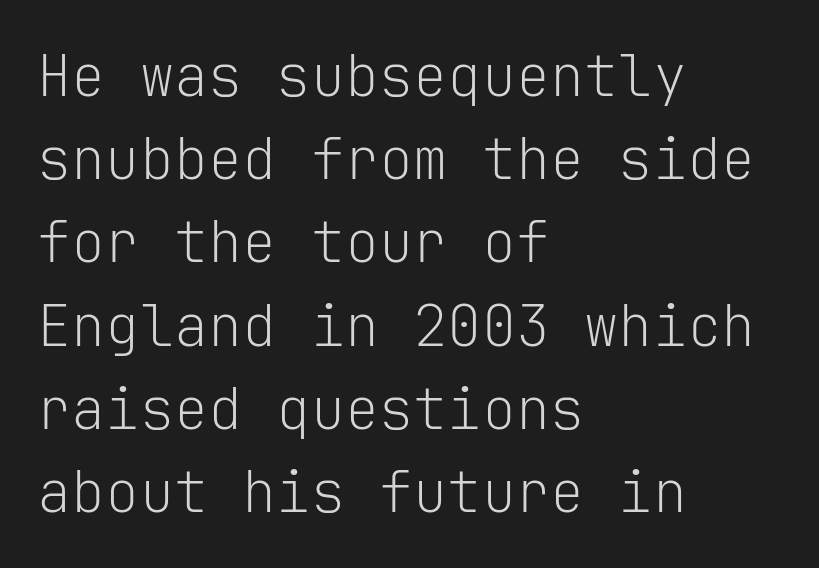
{"serif": "no", "italic": "no", "bold": "no", "weight": "light", "width": "normal", "stroke_contrast": "low", "x_height": "medium", "monospaced": "yes", "underline": "no", "align": "left", "line_spacing": "normal", "line_spacing_ratio": 1.46, "letter_spacing": "normal", "letter_spacing_em": 0.0, "glyph_px": 57}
